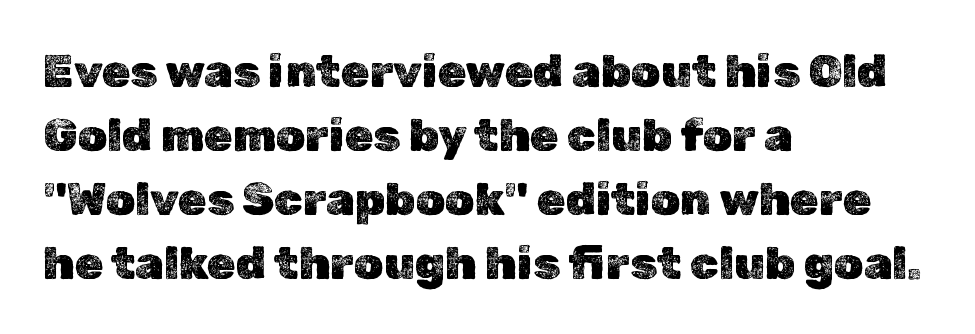
The image shows 46 px text type, upright; set left-aligned, normal line spacing (1.39x), normal letter spacing, not underlined; a medium x-height.
